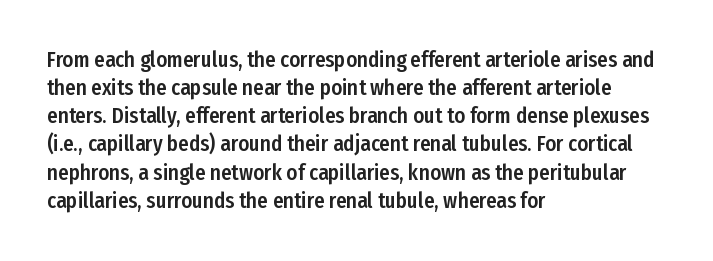
{"italic": "no", "underline": "no", "align": "left", "line_spacing": "normal", "line_spacing_ratio": 1.34, "letter_spacing": "normal", "letter_spacing_em": 0.0, "glyph_px": 21}
